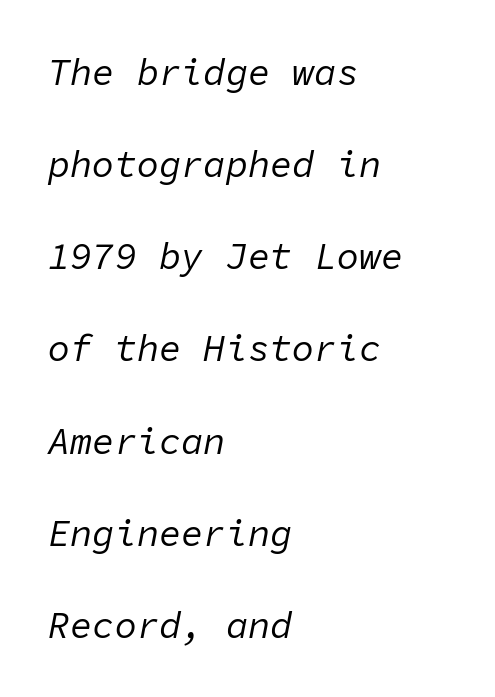
{"italic": "yes", "lean": "right", "slant_degrees": 11, "bold": "no", "weight": "regular", "width": "normal", "stroke_contrast": "low", "x_height": "medium", "monospaced": "yes", "underline": "no", "align": "left", "line_spacing": "loose", "line_spacing_ratio": 2.49, "letter_spacing": "normal", "letter_spacing_em": 0.0, "glyph_px": 37}
